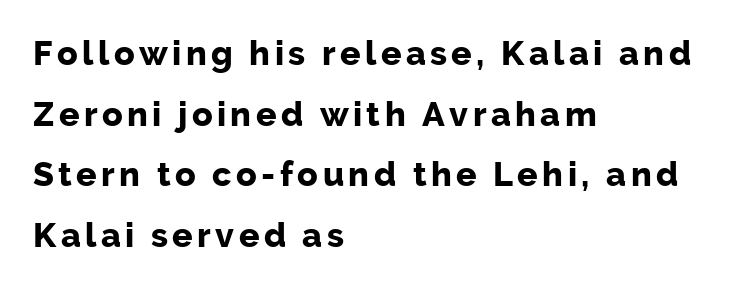
The image shows 34 px bold sans-serif type, upright; set left-aligned, line spacing 1.78x, not underlined; low stroke contrast and a medium x-height.
